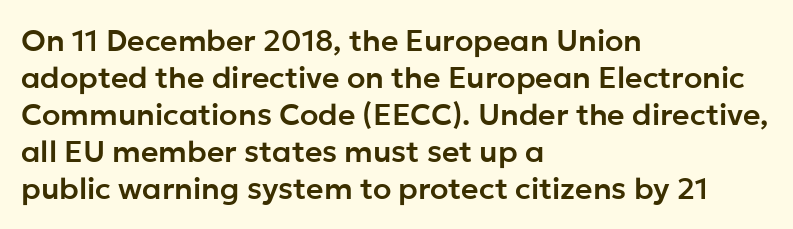
{"serif": "no", "italic": "no", "width": "normal", "stroke_contrast": "low", "x_height": "medium", "monospaced": "no", "underline": "no", "align": "left", "line_spacing_ratio": 1.23, "letter_spacing": "normal", "letter_spacing_em": 0.0, "glyph_px": 30}
